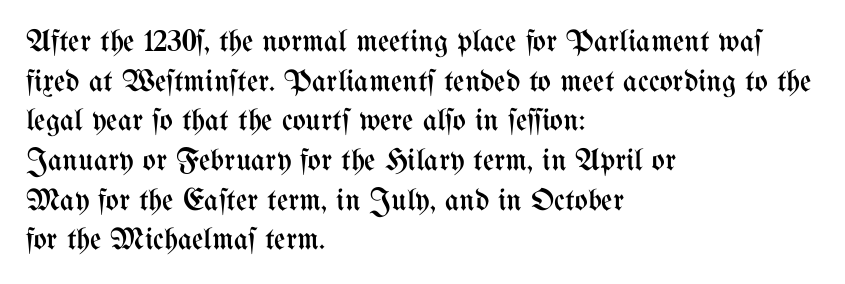
Is there any slant? The stems are plumb. A typesetter would call this leading conventional body-copy spacing. Reading down the block, your eye returns to a fixed left position each line. You could not count columns in this text — the font is proportionally spaced. Tracking value appears to be zero — textbook default spacing.
